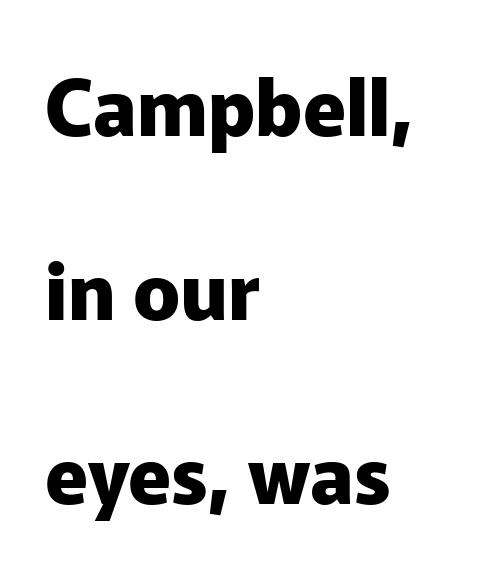
{"serif": "no", "italic": "no", "bold": "yes", "weight": "heavy", "width": "normal", "stroke_contrast": "low", "x_height": "medium", "monospaced": "no", "underline": "no", "align": "left", "line_spacing": "loose", "line_spacing_ratio": 2.36, "letter_spacing": "normal", "letter_spacing_em": 0.0, "glyph_px": 78}
